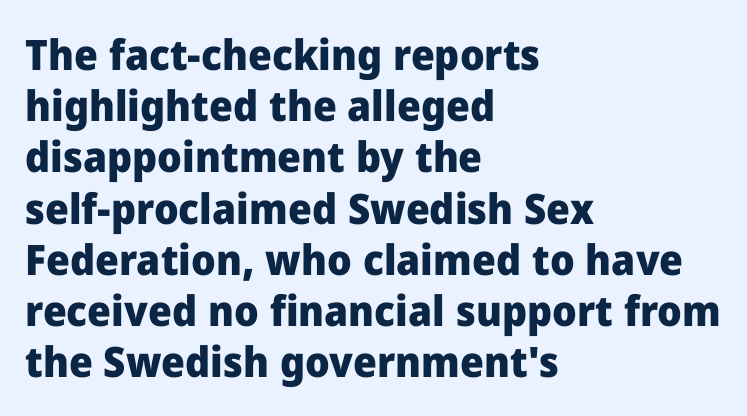
{"serif": "no", "italic": "no", "bold": "yes", "weight": "heavy", "width": "normal", "stroke_contrast": "low", "x_height": "medium", "monospaced": "no", "underline": "no", "align": "left", "line_spacing_ratio": 1.22, "letter_spacing": "normal", "letter_spacing_em": 0.0, "glyph_px": 42}
